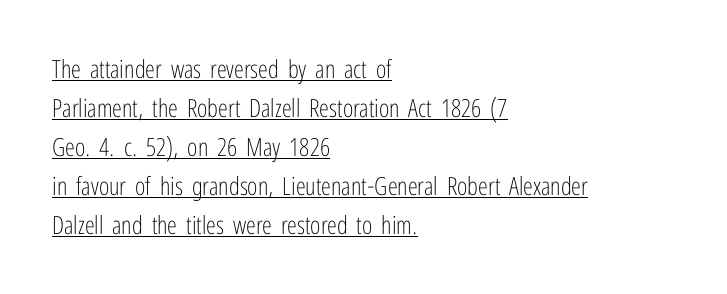
{"italic": "no", "bold": "no", "underline": "yes", "align": "left", "line_spacing": "normal", "line_spacing_ratio": 1.56, "letter_spacing": "normal", "letter_spacing_em": 0.0, "glyph_px": 25}
